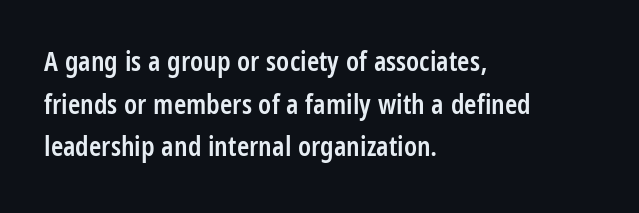
Q: Is the text bold? A: Semi-bold.
Q: Is the text italic (slanted)? A: No, it is upright.
Q: Is the typeface a serif or a sans-serif typeface? A: Sans-serif.
Q: Is the text underlined? A: No.
Q: How is the paragraph aligned? A: Left-aligned.
Q: Is the spacing between letters normal or unusually wide? A: Normal.
Q: Is the spacing between lines tight, normal or loose? A: Normal.
Q: Width (condensed, normal, or wide)? A: Condensed.
Q: Stroke contrast? A: Low.
Q: x-height? A: Large.
Q: Monospaced? A: No.
